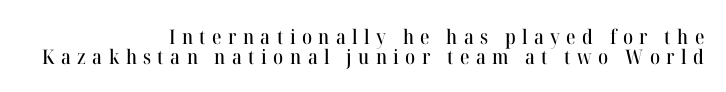
The image shows 20 px text type, upright; set right-aligned, tight line spacing (1.0x), unusually wide letter spacing (+0.32 em), not underlined.
